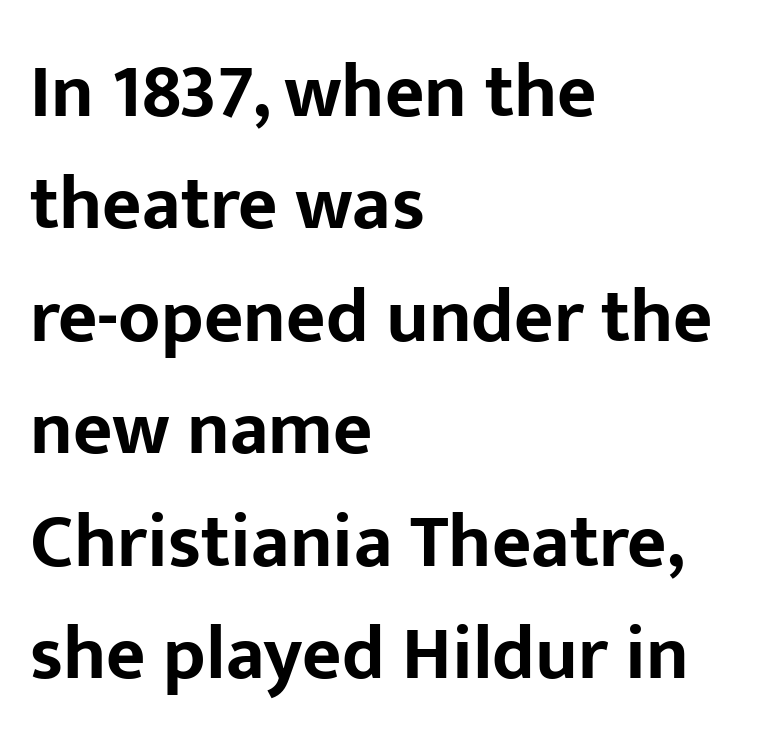
Q: Is the text bold? A: Yes.
Q: Is the text italic (slanted)? A: No, it is upright.
Q: Is the typeface a serif or a sans-serif typeface? A: Sans-serif.
Q: Is the text underlined? A: No.
Q: How is the paragraph aligned? A: Left-aligned.
Q: Is the spacing between letters normal or unusually wide? A: Normal.
Q: Is the spacing between lines tight, normal or loose? A: Normal.
Q: Width (condensed, normal, or wide)? A: Normal.
Q: Stroke contrast? A: Low.
Q: x-height? A: Medium.
Q: Monospaced? A: No.
